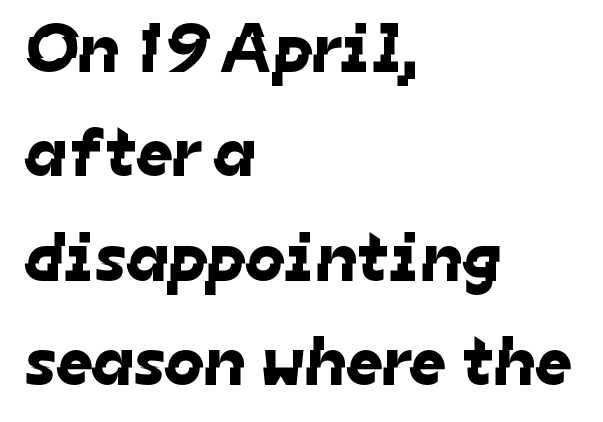
The image shows 70 px sans-serif type; set left-aligned, normal line spacing (1.49x), normal letter spacing, not underlined; low stroke contrast and a medium x-height.
